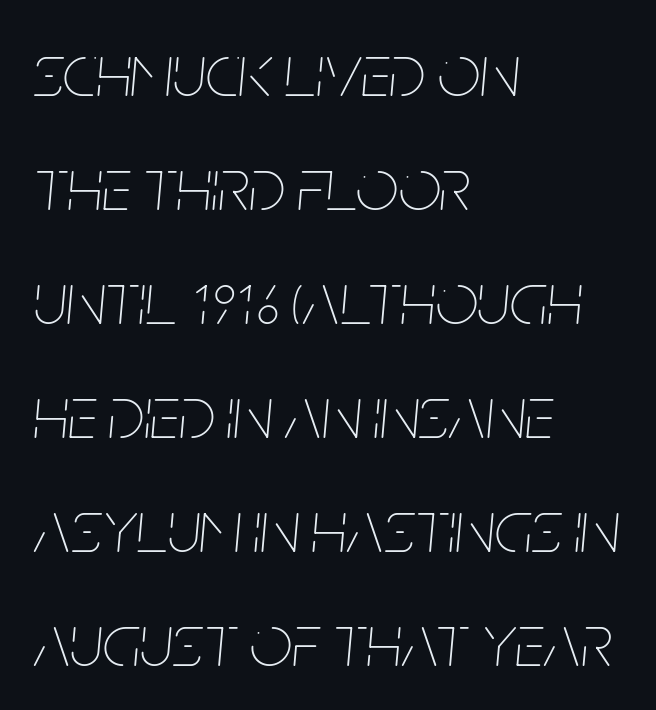
Horizontal bands of white between lines are of average thickness. Each letter keeps its own natural width here, so spacing adapts to shape. Typeset ragged right — the left edge is the straight one. Stroke thickness stays within the range of a standard reading face or lighter. The letters sit at their default tracking, neither squeezed nor spread.
